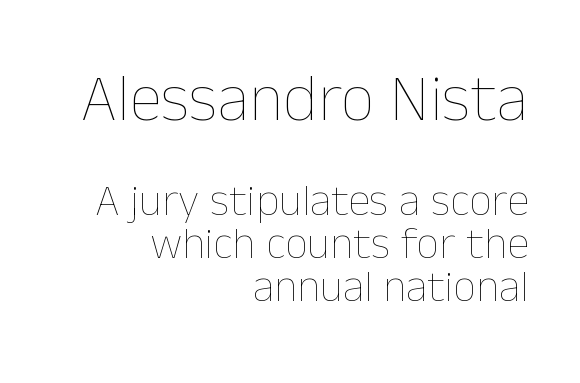
The designer gave the opening block more size than the closing block. Beneath every word, the page is bare. Horizontally, the lines are justified to the trailing edge only. Varying glyph widths throughout — classic text-font behaviour. Observe the ordinary spacing: letters are neighbours, not strangers. The font's upright variant was chosen for this text.
